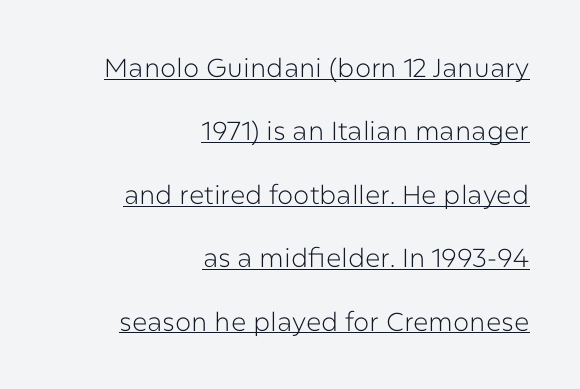
Q: Is the text bold? A: No.
Q: Is the text italic (slanted)? A: No, it is upright.
Q: Is the text underlined? A: Yes.
Q: How is the paragraph aligned? A: Right-aligned.
Q: Is the spacing between letters normal or unusually wide? A: Normal.
Q: Is the spacing between lines tight, normal or loose? A: Loose.
